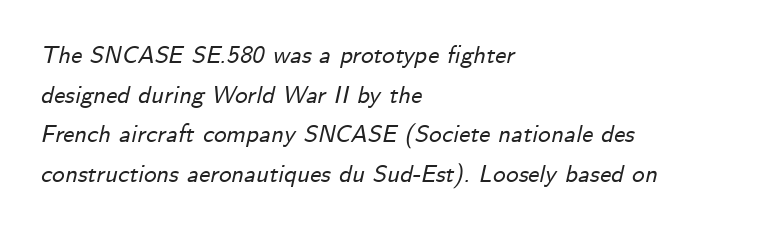
{"italic": "yes", "lean": "right", "slant_degrees": 12, "underline": "no", "align": "left", "line_spacing": "normal", "line_spacing_ratio": 1.59, "letter_spacing": "normal", "letter_spacing_em": 0.0, "glyph_px": 25}
